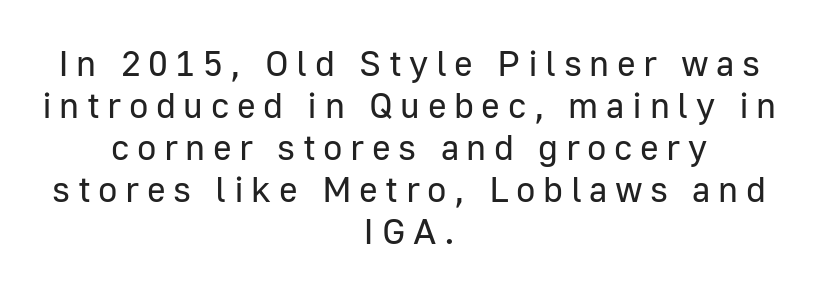
{"serif": "no", "italic": "no", "bold": "no", "weight": "regular", "width": "normal", "stroke_contrast": "low", "x_height": "medium", "monospaced": "no", "underline": "no", "align": "center", "line_spacing_ratio": 1.17, "letter_spacing": "wide", "letter_spacing_em": 0.21, "glyph_px": 36}
